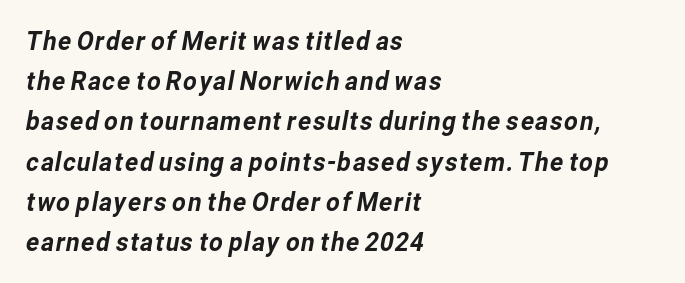
{"underline": "no", "align": "left", "line_spacing": "normal", "line_spacing_ratio": 1.49, "letter_spacing": "normal", "letter_spacing_em": 0.0, "glyph_px": 27}
